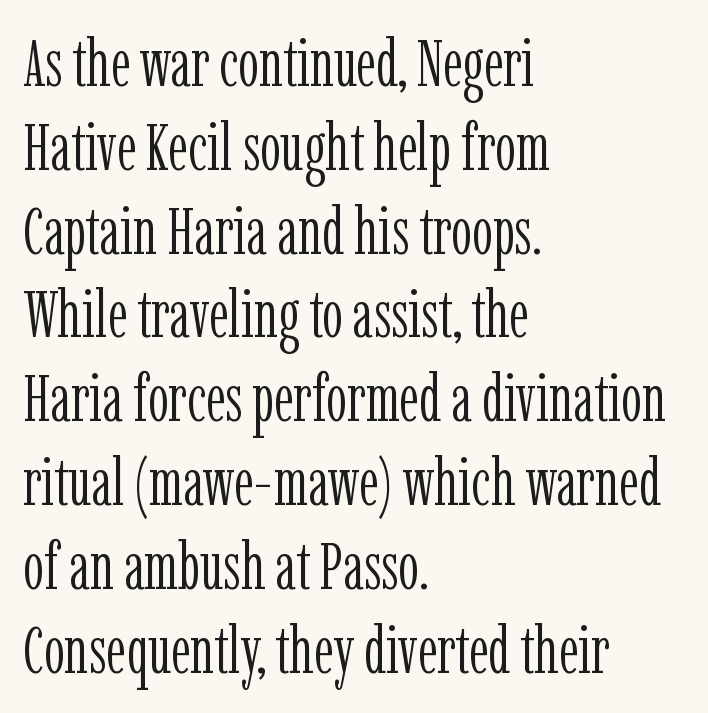
Q: Is the text bold? A: No.
Q: Is the text italic (slanted)? A: No, it is upright.
Q: Is the typeface a serif or a sans-serif typeface? A: Serif.
Q: Is the text underlined? A: No.
Q: How is the paragraph aligned? A: Left-aligned.
Q: Is the spacing between letters normal or unusually wide? A: Normal.
Q: Is the spacing between lines tight, normal or loose? A: Normal.
Q: Width (condensed, normal, or wide)? A: Condensed.
Q: Stroke contrast? A: Low.
Q: x-height? A: Medium.
Q: Monospaced? A: No.
